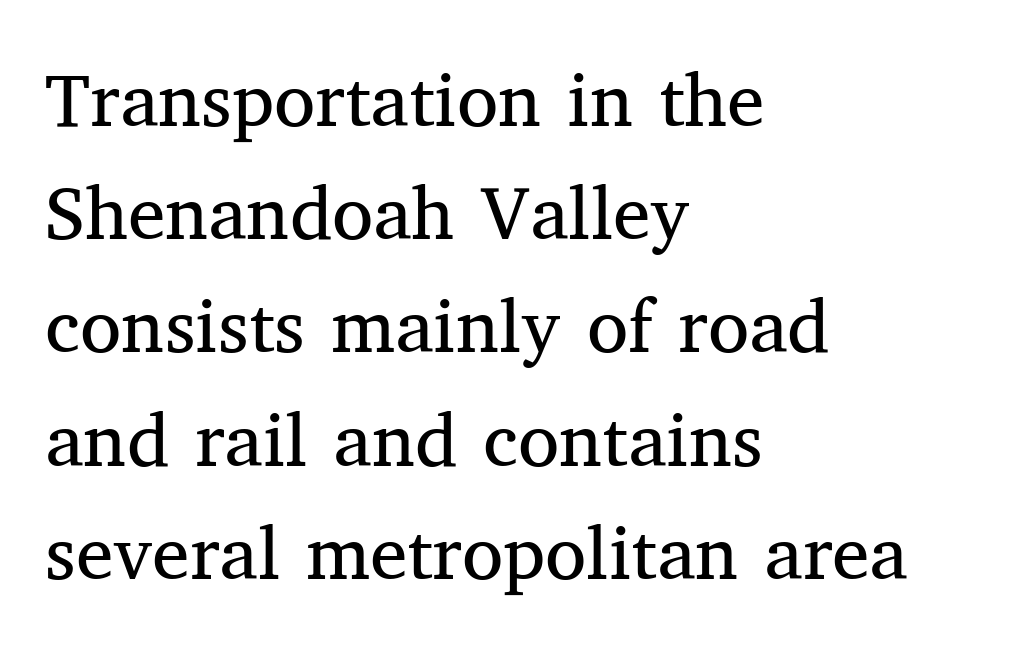
The image shows 75 px regular-weight serif type, upright; set left-aligned, normal line spacing (1.51x), normal letter spacing, not underlined; medium stroke contrast and a medium x-height.
